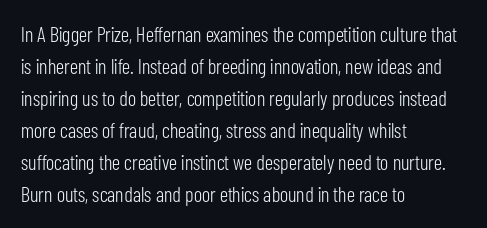
Vertical strokes here are truly vertical. The paragraph has a hard left edge and a soft right edge. The rendering uses a moderate line-height, typical for paragraphs. The cut favours lightness, reaching ordinary text weight at its darkest.
